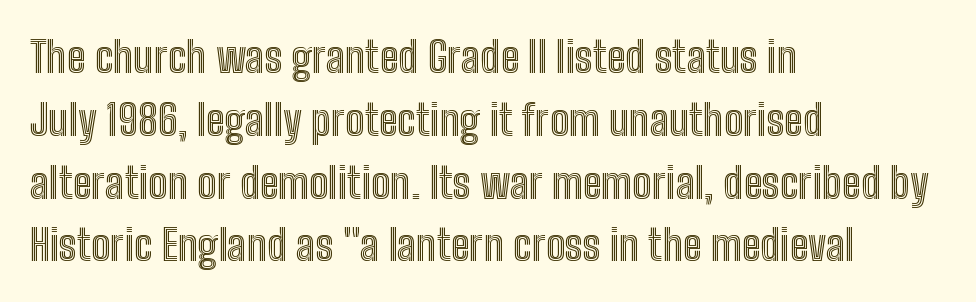
The image shows 43 px condensed type, upright; set left-aligned, normal line spacing (1.46x), normal letter spacing, not underlined; a medium x-height.
